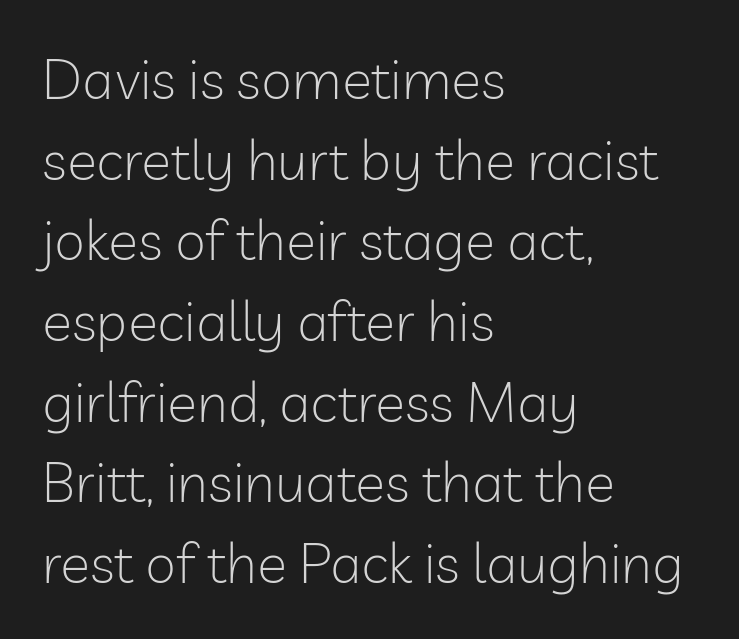
The type family on display is of the sans-serif kind. No word sits above an underline. Quick note: not italic, upright. A light-to-regular cut is what we see here.
